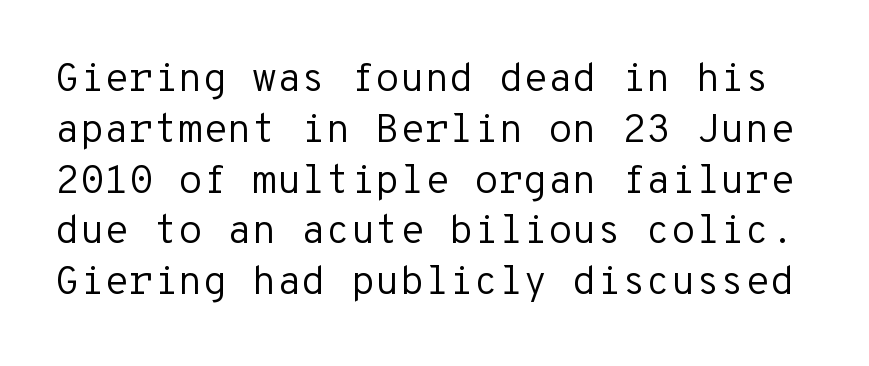
The image shows 40 px regular-weight sans-serif type, upright, monospaced; set normal line spacing (1.27x), normal letter spacing, not underlined; low stroke contrast and a medium x-height.
